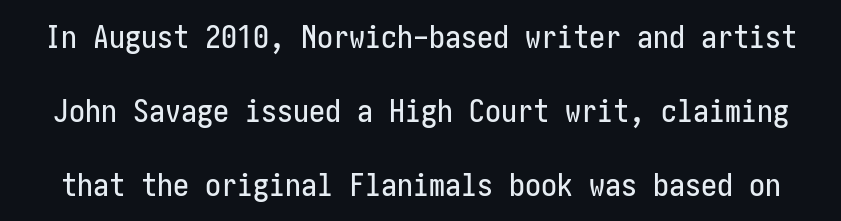
The image shows 32 px condensed sans-serif type, upright; set loose line spacing (2.31x), normal letter spacing, not underlined; low stroke contrast and a medium x-height.
